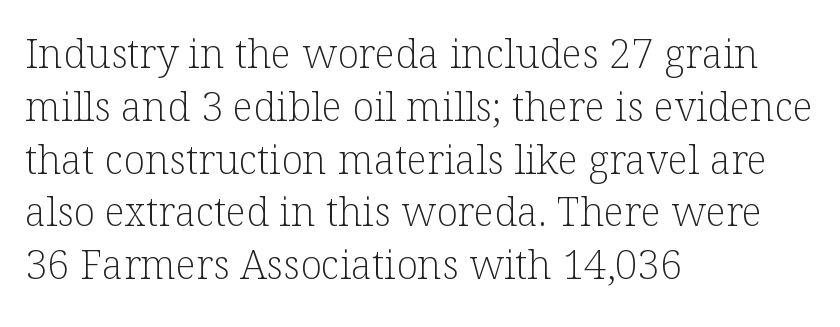
{"serif": "yes", "italic": "no", "bold": "no", "weight": "light", "width": "normal", "stroke_contrast": "low", "x_height": "medium", "monospaced": "no", "underline": "no", "align": "left", "line_spacing": "normal", "line_spacing_ratio": 1.32, "letter_spacing": "normal", "letter_spacing_em": 0.0, "glyph_px": 40}
